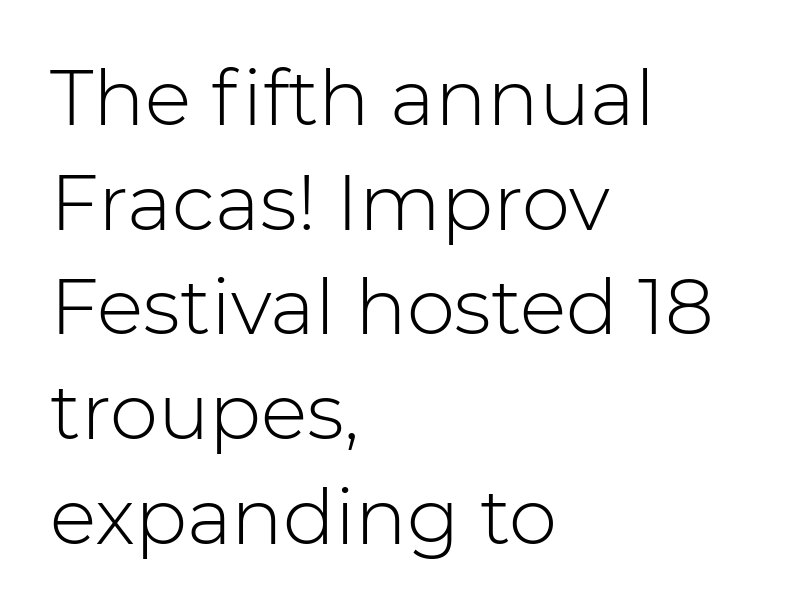
The image shows 77 px light sans-serif type, upright; set left-aligned, normal line spacing (1.36x), normal letter spacing, not underlined; low stroke contrast and a medium x-height.
